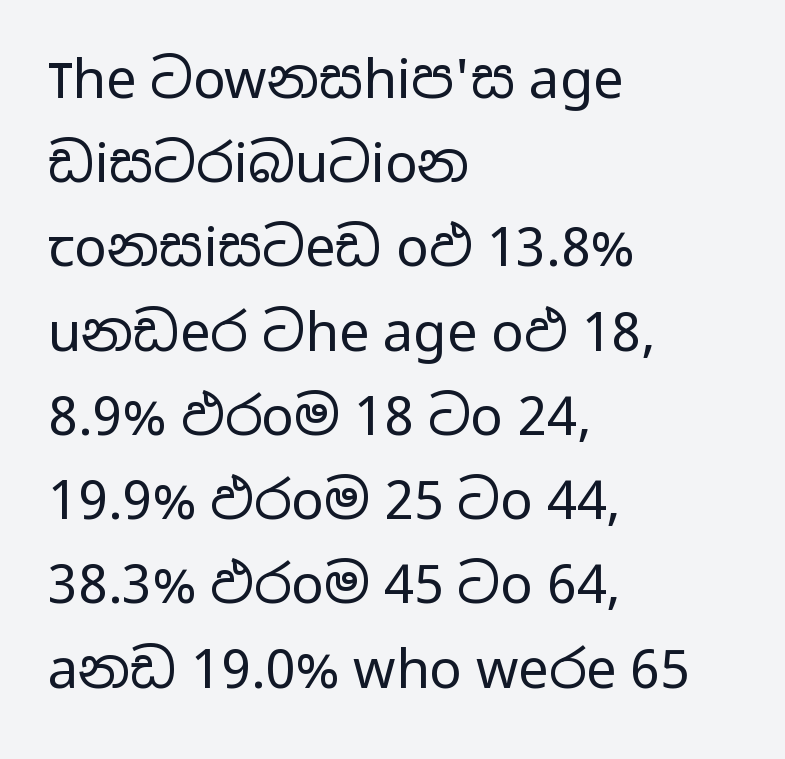
Looks like regular typesetting: each glyph gets only the width it needs. This is not heavy type; no bold has been used. Glyph-to-glyph distance matches everyday printed text. Notice how descenders clear the ascenders below comfortably — that's standard leading.
